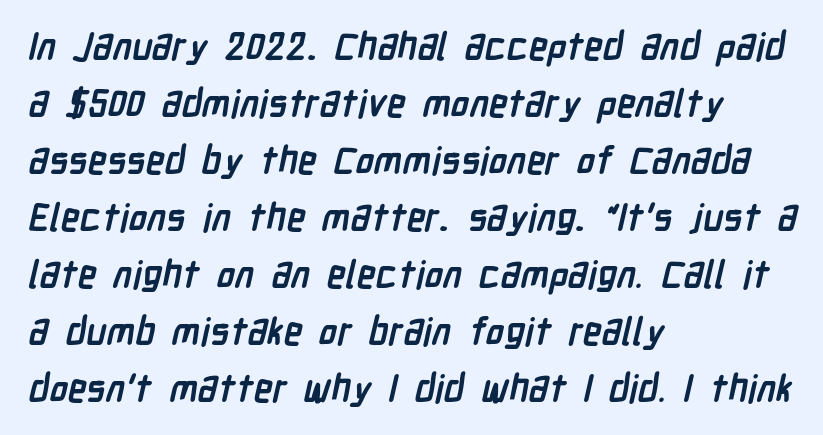
Q: Is the text bold? A: Yes.
Q: Is the typeface a serif or a sans-serif typeface? A: Sans-serif.
Q: Is the text underlined? A: No.
Q: How is the paragraph aligned? A: Left-aligned.
Q: Is the spacing between letters normal or unusually wide? A: Normal.
Q: Is the spacing between lines tight, normal or loose? A: Normal.
Q: Width (condensed, normal, or wide)? A: Condensed.
Q: Stroke contrast? A: Low.
Q: x-height? A: Medium.
Q: Monospaced? A: No.
